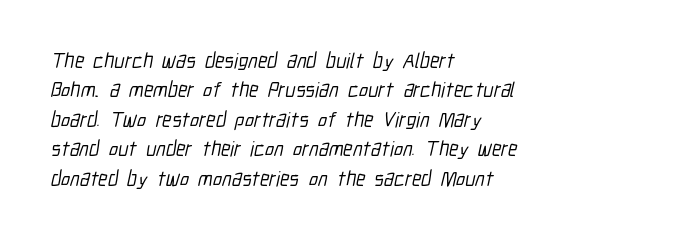
The image shows 21 px text type; set left-aligned, normal line spacing (1.4x), normal letter spacing, not underlined.
